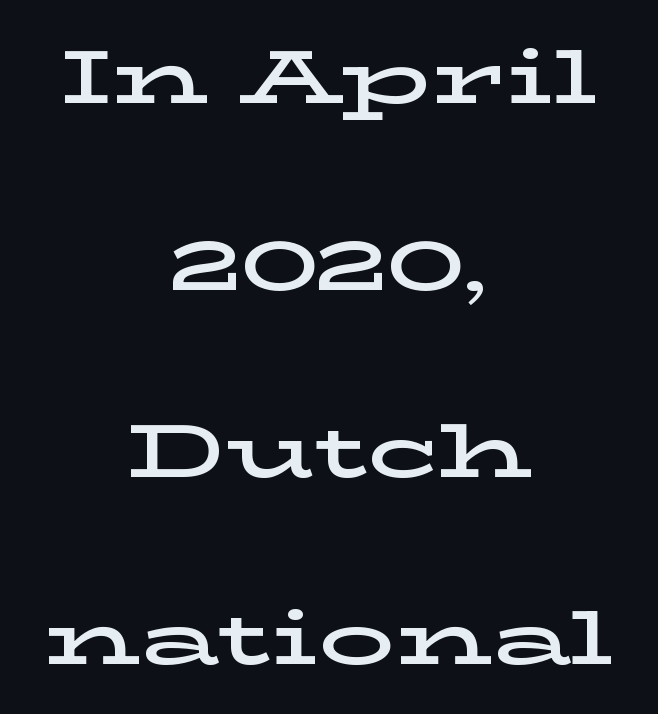
The image shows 76 px wide serif type, upright; set centered, loose line spacing (2.46x), normal letter spacing, not underlined; low stroke contrast and a medium x-height.
